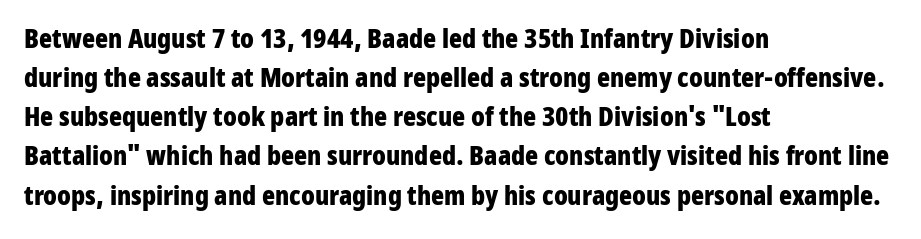
The typography opts for an upright posture over an oblique one. The face used here has the dense, thick strokes of a bold. Words float on clear page, feet unadorned. The typesetter chose a ragged-right arrangement here.
